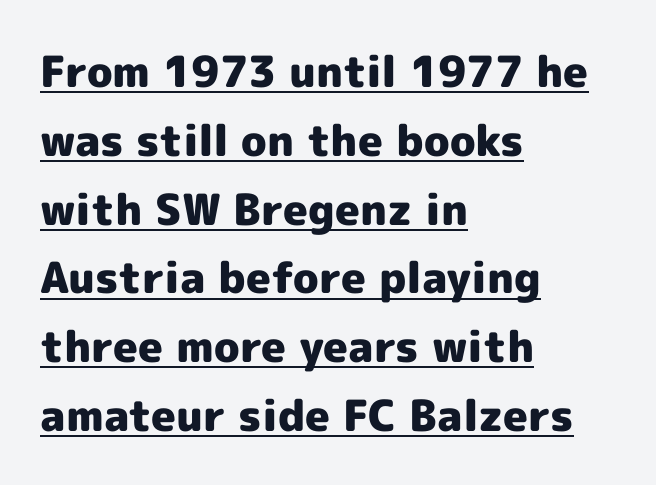
How heavy is the stroke? Heavy — this is a bold. You could not count columns in this text — the font is proportionally spaced. The rag falls on the right side of this text block. This sample uses a sans-serif face. Beneath each row of characters lies a ruled line. The lines sit at an ordinary, default distance from one another.
